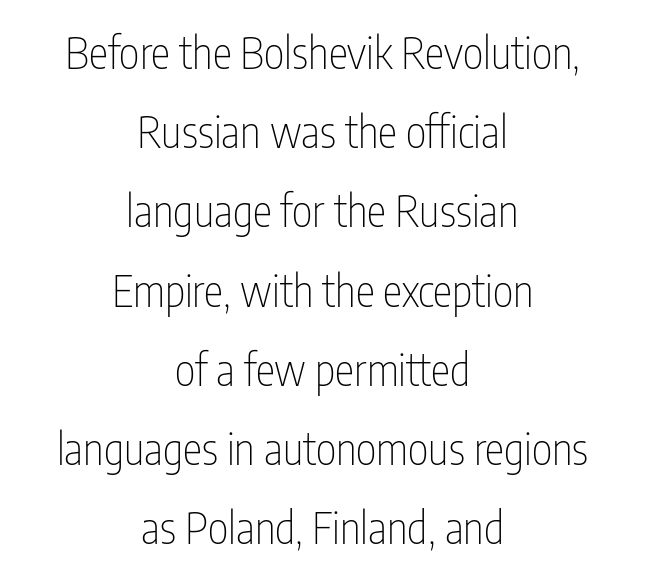
Q: Is the text bold? A: No.
Q: Is the text italic (slanted)? A: No, it is upright.
Q: Is the typeface a serif or a sans-serif typeface? A: Sans-serif.
Q: Is the text underlined? A: No.
Q: How is the paragraph aligned? A: Centered.
Q: Is the spacing between letters normal or unusually wide? A: Normal.
Q: Width (condensed, normal, or wide)? A: Condensed.
Q: Stroke contrast? A: Low.
Q: x-height? A: Medium.
Q: Monospaced? A: No.
